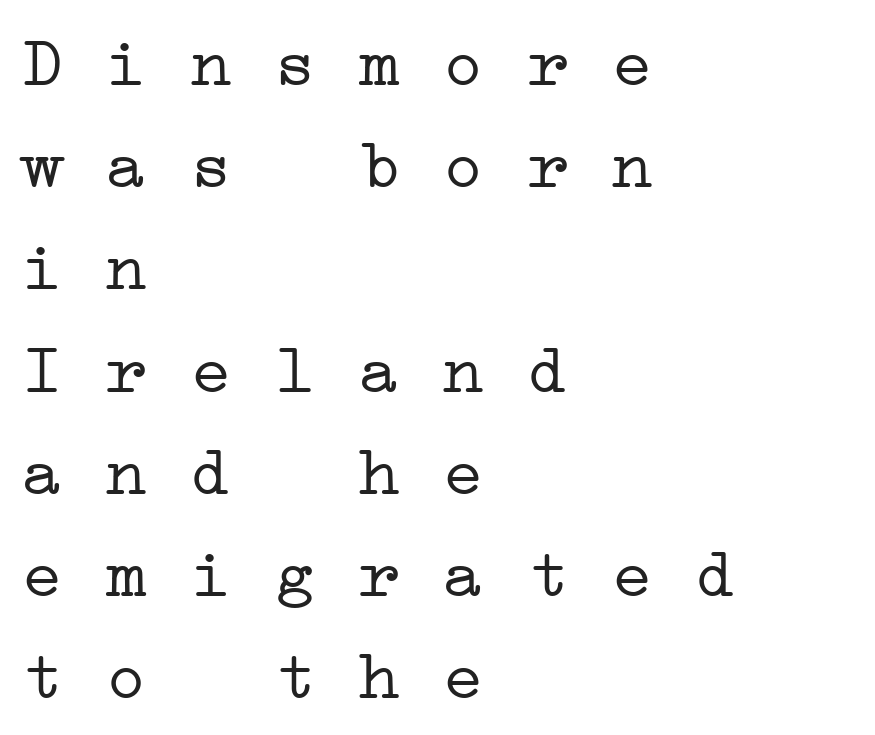
The foot of each line stays bare and open. Compared with a centered layout, this one pins lines to the left instead. Looks like terminal output: every glyph gets an equal slot. Letterform terminals end in serifs throughout the passage. What stands out about the letter spacing? Nothing — it is the standard amount. Each new line begins a customary step beneath the previous one.
